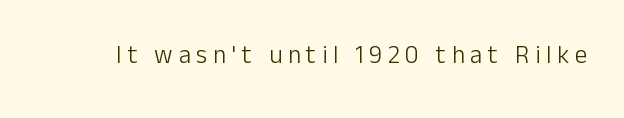
Nobody drew a line under any word here. Vertical strokes here are truly vertical. Words appear elongated and porous because spacing is wide. Is the stroke heavy? The answer is a plain regular-or-lighter.
